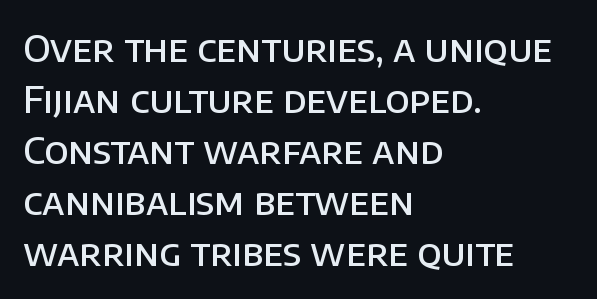
Q: Is the text bold? A: Semi-bold.
Q: Is the text italic (slanted)? A: No, it is upright.
Q: Is the typeface a serif or a sans-serif typeface? A: Sans-serif.
Q: Is the text underlined? A: No.
Q: How is the paragraph aligned? A: Left-aligned.
Q: Is the spacing between letters normal or unusually wide? A: Normal.
Q: Is the spacing between lines tight, normal or loose? A: Normal.
Q: Width (condensed, normal, or wide)? A: Normal.
Q: Stroke contrast? A: Low.
Q: x-height? A: Large.
Q: Monospaced? A: No.
